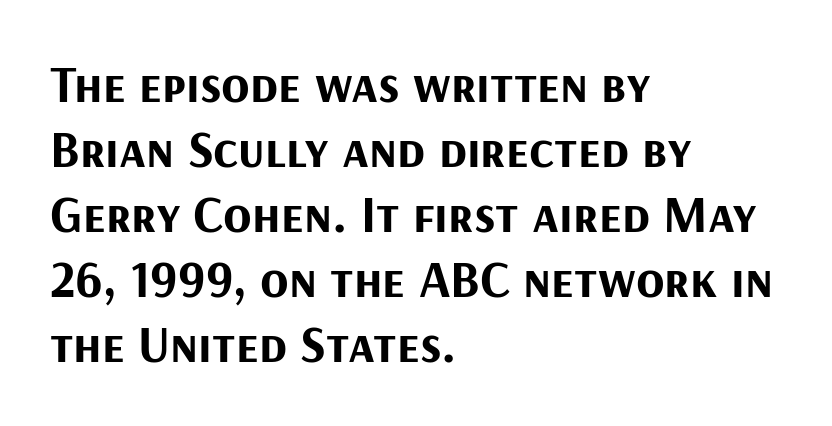
The image shows 52 px bold sans-serif type, upright; set left-aligned, normal line spacing (1.25x), normal letter spacing, not underlined; medium stroke contrast and a medium x-height.
